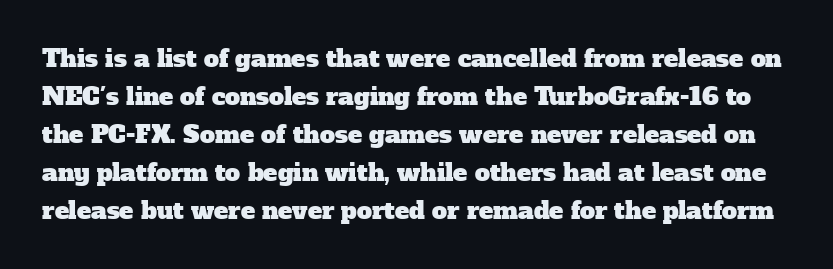
Q: Is the text underlined? A: No.
Q: Is the spacing between letters normal or unusually wide? A: Normal.
Q: Is the spacing between lines tight, normal or loose? A: Normal.
